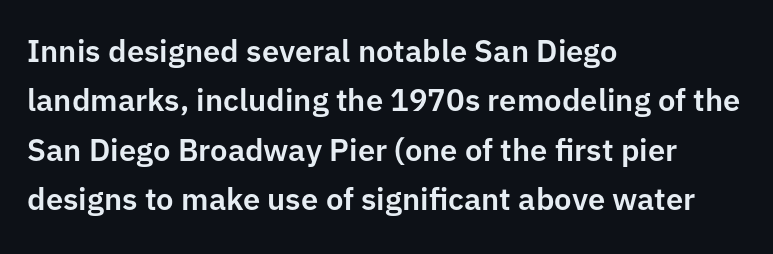
The image shows 31 px sans-serif type, upright; set left-aligned, normal line spacing (1.59x), normal letter spacing, not underlined; low stroke contrast and a medium x-height.
